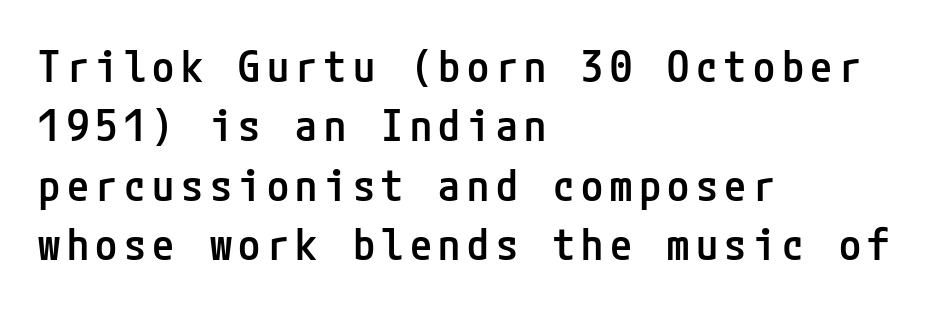
{"serif": "no", "italic": "no", "bold": "semi", "weight": "semibold", "width": "condensed", "stroke_contrast": "low", "x_height": "medium", "underline": "no", "align": "left", "line_spacing": "normal", "line_spacing_ratio": 1.35, "glyph_px": 44}
